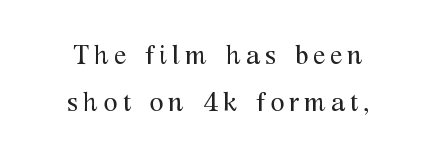
The image shows 26 px text type, upright; set line spacing 1.79x, not underlined.
